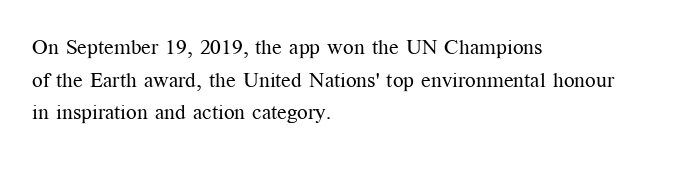
Q: Is the text bold? A: No.
Q: Is the text italic (slanted)? A: No, it is upright.
Q: Is the text underlined? A: No.
Q: How is the paragraph aligned? A: Left-aligned.
Q: Is the spacing between letters normal or unusually wide? A: Normal.
Q: Is the spacing between lines tight, normal or loose? A: Normal.
